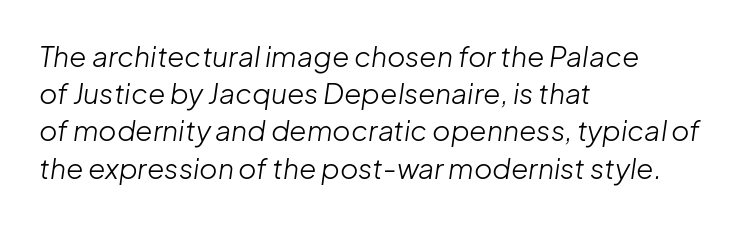
Q: Is the text bold? A: No.
Q: Is the text italic (slanted)? A: Yes, it leans right by about 8 degrees.
Q: Is the text underlined? A: No.
Q: How is the paragraph aligned? A: Left-aligned.
Q: Is the spacing between letters normal or unusually wide? A: Normal.
Q: Is the spacing between lines tight, normal or loose? A: Normal.
Q: Width (condensed, normal, or wide)? A: Normal.
Q: Stroke contrast? A: Low.
Q: x-height? A: Medium.
Q: Monospaced? A: No.
